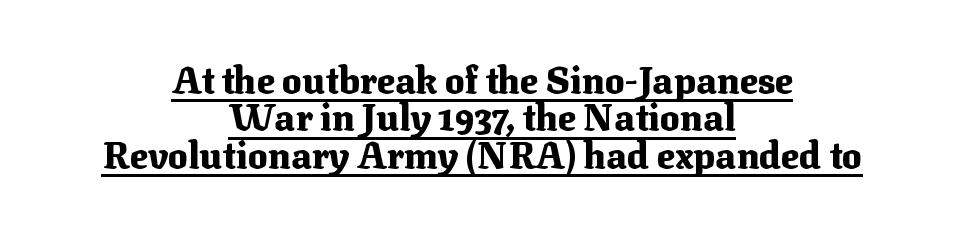
Q: Is the text bold? A: Yes.
Q: Is the text italic (slanted)? A: No, it is upright.
Q: Is the typeface a serif or a sans-serif typeface? A: Serif.
Q: Is the text underlined? A: Yes.
Q: How is the paragraph aligned? A: Centered.
Q: Is the spacing between letters normal or unusually wide? A: Normal.
Q: Is the spacing between lines tight, normal or loose? A: Tight.
Q: Width (condensed, normal, or wide)? A: Normal.
Q: Stroke contrast? A: Medium.
Q: x-height? A: Medium.
Q: Monospaced? A: No.
